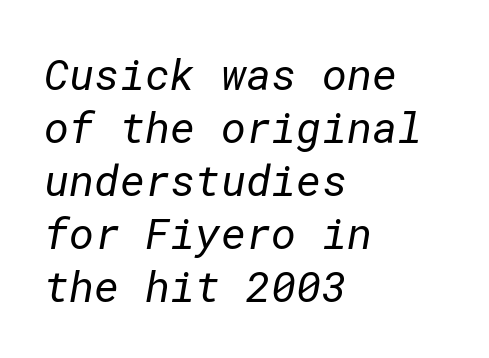
On a weight scale, this lands at 450 or below. The rag falls on the right side of this text block. The horizontal fit of the characters is conventional and even. Note: no serifs on the glyphs.
